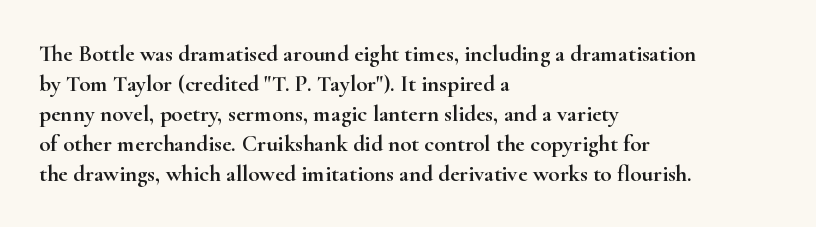
The image shows 23 px text type, upright; set left-aligned, normal line spacing (1.3x), normal letter spacing, not underlined.
